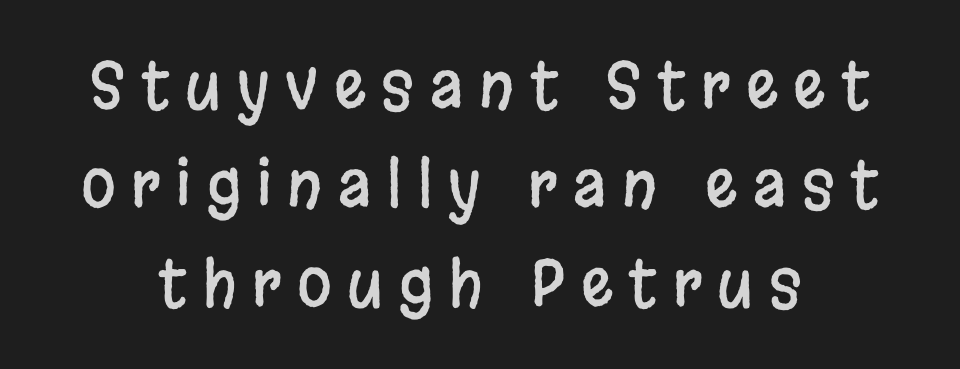
The image shows 63 px condensed sans-serif type, upright; set normal line spacing (1.57x), unusually wide letter spacing (+0.25 em), not underlined; low stroke contrast and a large x-height.
